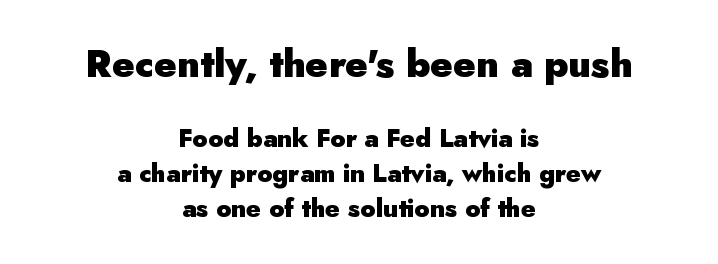
The image shows 38 px heavy sans-serif type, upright; set centered, normal line spacing (1.41x), normal letter spacing, not underlined; the first (top) block is 1.52x larger; low stroke contrast and a small x-height.
